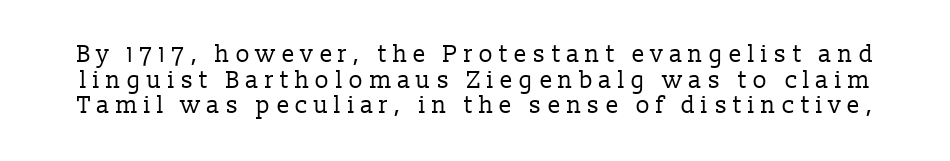
{"italic": "no", "bold": "no", "underline": "no", "line_spacing": "tight", "line_spacing_ratio": 1.07, "letter_spacing": "wide", "letter_spacing_em": 0.24, "glyph_px": 24}
